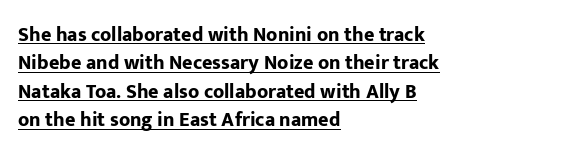
{"italic": "no", "bold": "yes", "underline": "yes", "align": "left", "line_spacing": "normal", "line_spacing_ratio": 1.42, "letter_spacing": "normal", "letter_spacing_em": 0.0, "glyph_px": 20}
